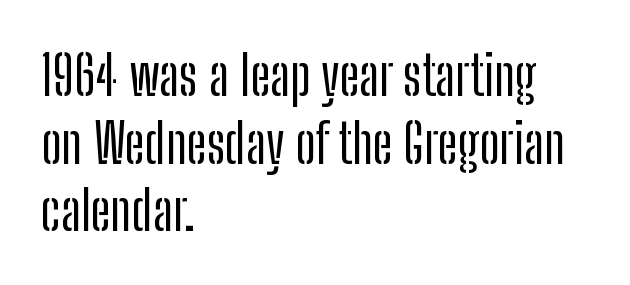
Clear beneath every line of the passage. Proportional: the letters do not fall into vertical columns. Serifs: no, the terminals of the letterforms are clean. The specimen reads as upright at a glance. The letters sit at their default tracking, neither squeezed nor spread. The typesetter chose a ragged-right arrangement here.
